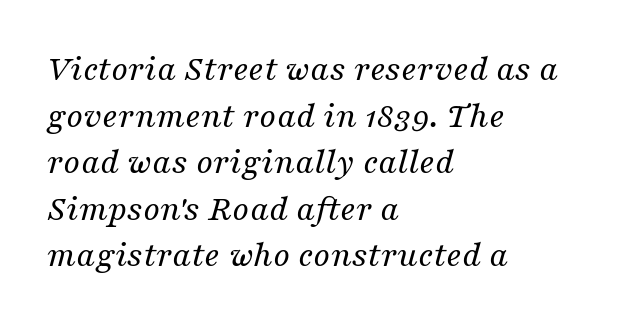
Q: Is the text bold? A: No.
Q: Is the text italic (slanted)? A: Yes, it leans right by about 16 degrees.
Q: Is the typeface a serif or a sans-serif typeface? A: Serif.
Q: Is the text underlined? A: No.
Q: How is the paragraph aligned? A: Left-aligned.
Q: Is the spacing between letters normal or unusually wide? A: Normal.
Q: Is the spacing between lines tight, normal or loose? A: Normal.
Q: Width (condensed, normal, or wide)? A: Normal.
Q: Stroke contrast? A: Medium.
Q: x-height? A: Medium.
Q: Monospaced? A: No.
